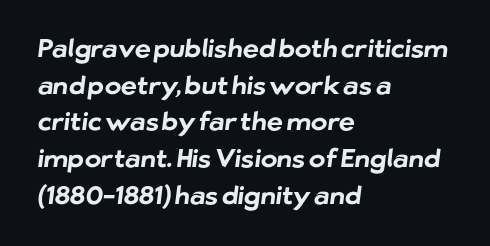
Line spacing here is normal. Nobody touched the tracking dial on this one. Students, this is bold: see how much ink each stroke carries. Descender tails drop into unmarked territory.
